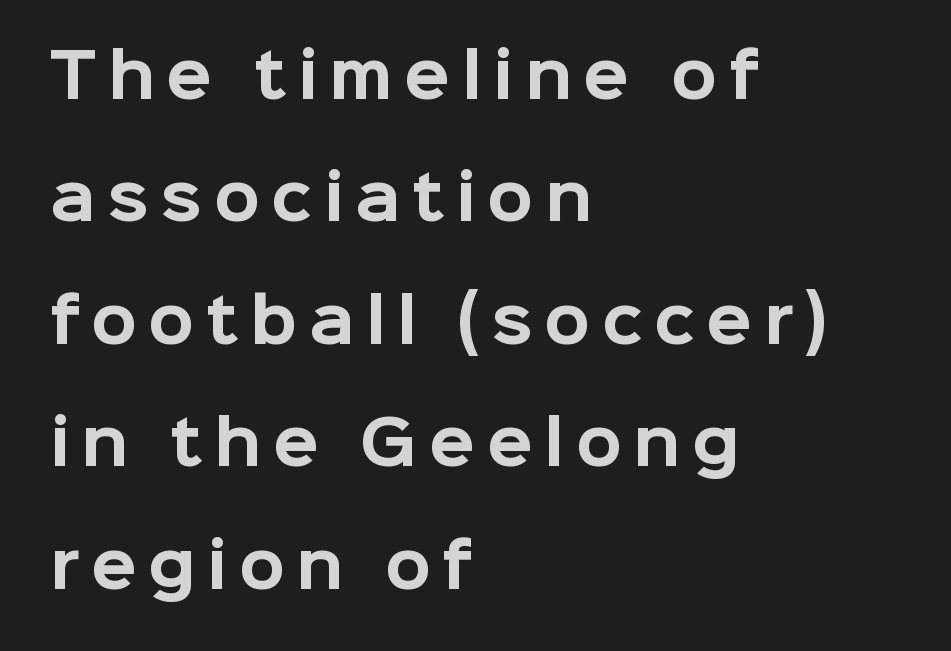
Honestly, the rows look like they've been pulled way apart. Notice how the stems are strictly vertical — no italics here. All the whitespace from short lines collects on the right. Font category for this specimen: sans-serif. Each letter keeps its own natural width here, so spacing adapts to shape.
